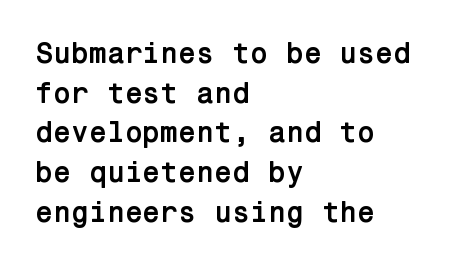
The image shows 29 px semibold sans-serif type, upright; set left-aligned, normal line spacing (1.37x), normal letter spacing, not underlined; low stroke contrast and a medium x-height.
